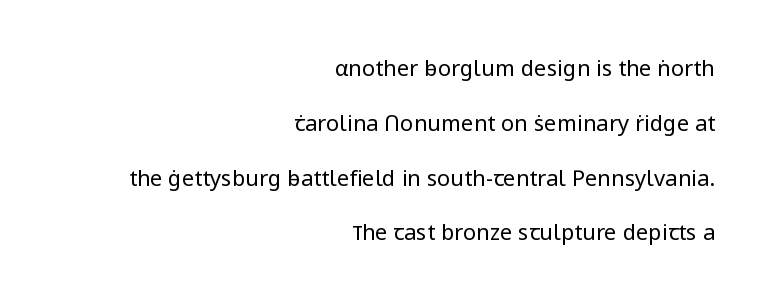
Q: Is the text bold? A: No.
Q: Is the text italic (slanted)? A: No, it is upright.
Q: Is the text underlined? A: No.
Q: How is the paragraph aligned? A: Right-aligned.
Q: Is the spacing between letters normal or unusually wide? A: Normal.
Q: Is the spacing between lines tight, normal or loose? A: Loose.
